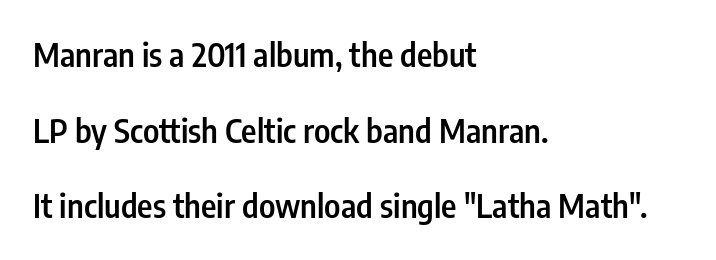
{"serif": "no", "italic": "no", "bold": "semi", "weight": "semibold", "width": "condensed", "stroke_contrast": "low", "x_height": "medium", "monospaced": "no", "underline": "no", "align": "left", "line_spacing": "loose", "line_spacing_ratio": 2.29, "letter_spacing": "normal", "letter_spacing_em": 0.0, "glyph_px": 33}
